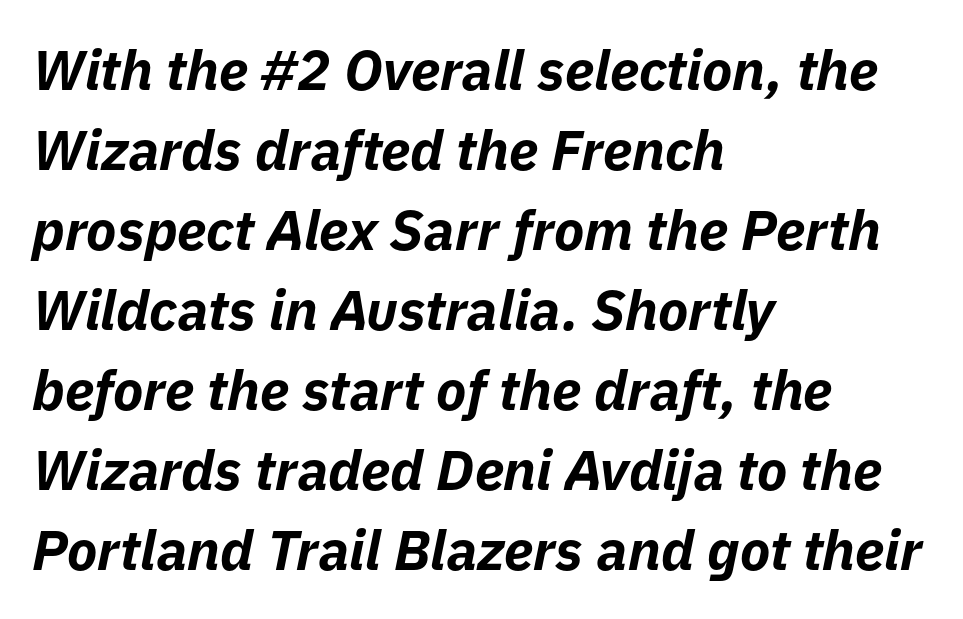
The image shows 56 px bold type, italic (leaning right); set left-aligned, normal line spacing (1.43x), normal letter spacing, not underlined; low stroke contrast and a medium x-height.
